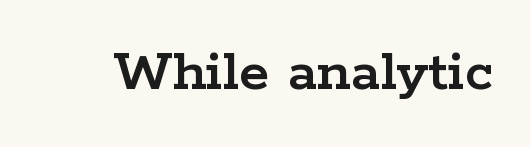
Each letter keeps its own natural width here, so spacing adapts to shape. The face used here is rendered with its standard letterfit. No italicization has been applied; the sample stays upright. Just letters on the line, the space beneath them empty. The characters display serif detailing at their extremities.
